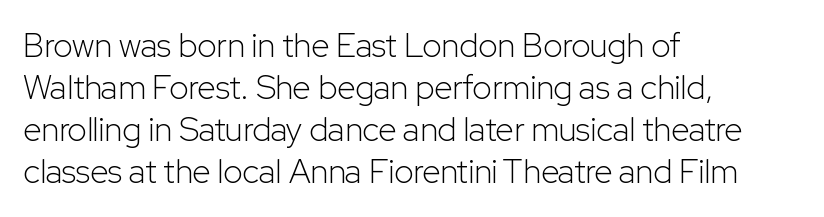
The image shows 33 px light sans-serif type, upright; set left-aligned, normal line spacing (1.27x), normal letter spacing, not underlined; low stroke contrast and a medium x-height.
